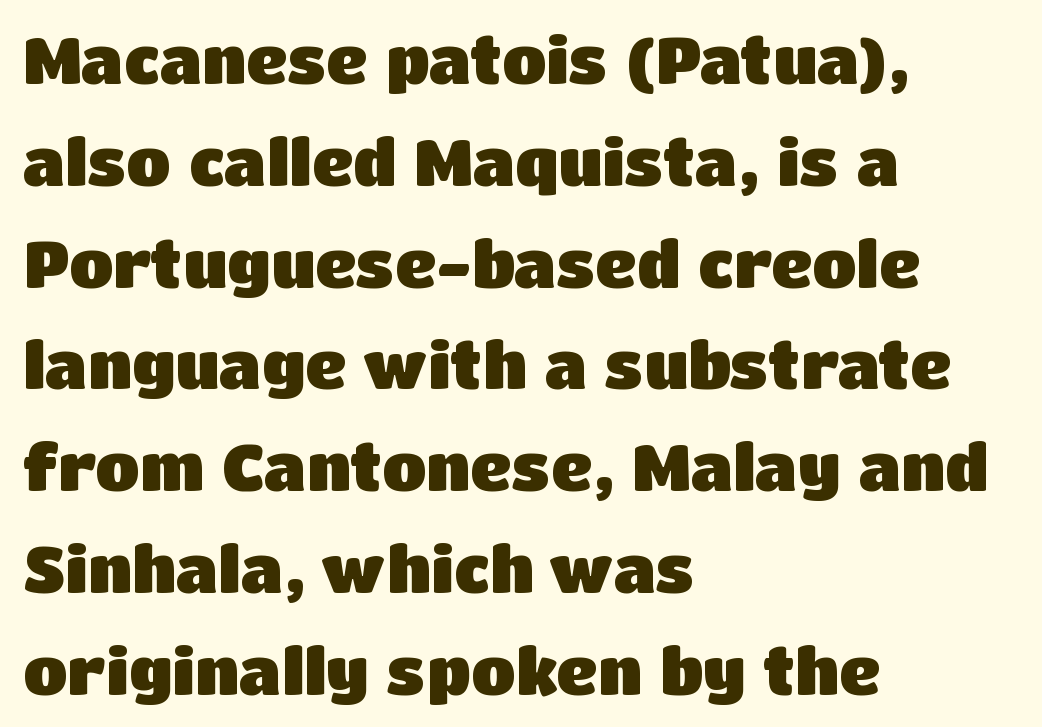
{"serif": "no", "italic": "no", "bold": "yes", "weight": "heavy", "width": "normal", "stroke_contrast": "low", "x_height": "large", "monospaced": "no", "underline": "no", "align": "left", "line_spacing": "normal", "line_spacing_ratio": 1.59, "letter_spacing": "normal", "letter_spacing_em": 0.0, "glyph_px": 64}
